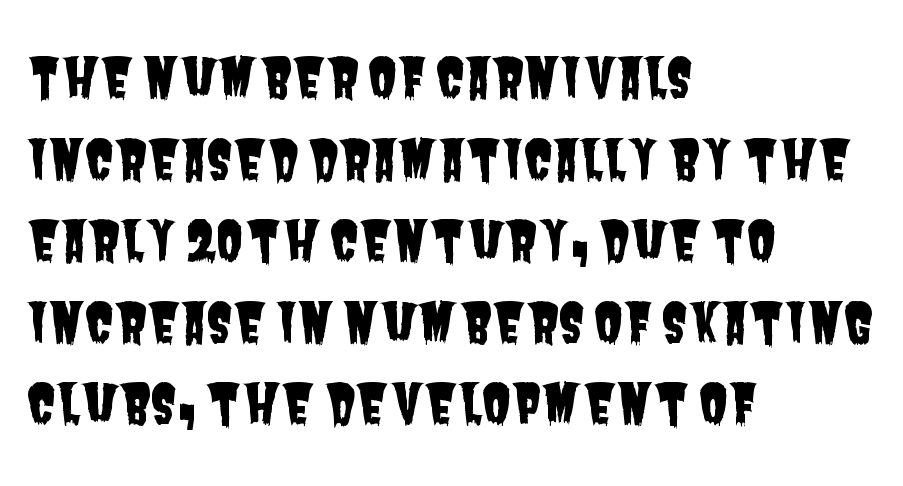
The image shows 54 px condensed sans-serif type; set left-aligned, normal line spacing (1.51x), normal letter spacing, not underlined; low stroke contrast and a large x-height.
